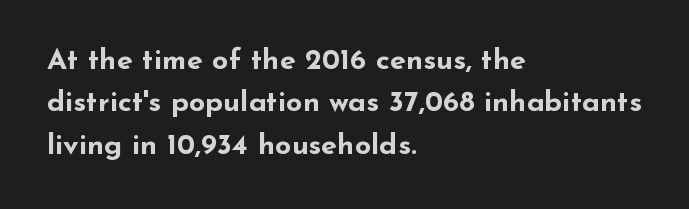
The image shows 29 px bold, wide sans-serif type, upright; set left-aligned, normal line spacing (1.46x), normal letter spacing, not underlined; low stroke contrast and a small x-height.
